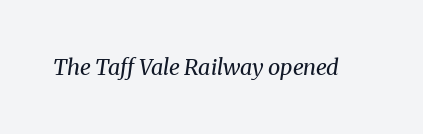
Q: Is the text bold? A: No.
Q: Is the text italic (slanted)? A: Yes, it leans right by about 8 degrees.
Q: Is the text underlined? A: No.
Q: Is the spacing between letters normal or unusually wide? A: Normal.
